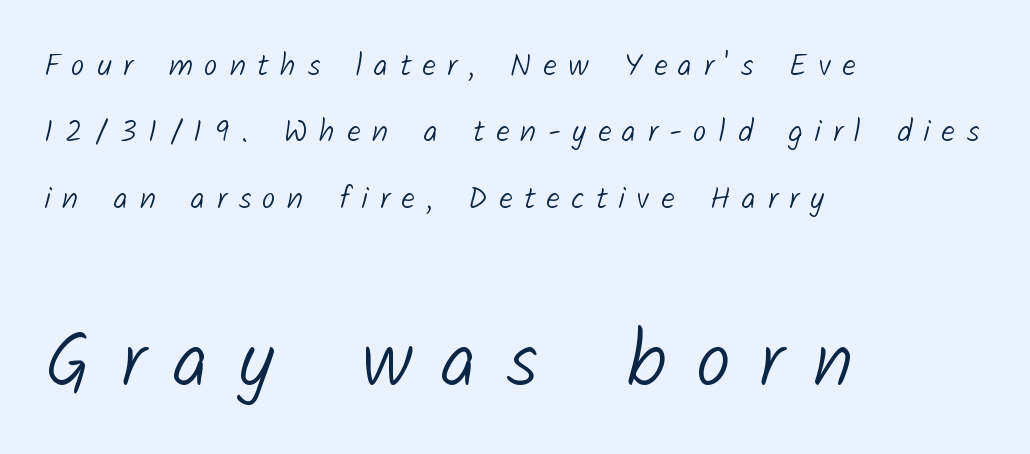
{"serif": "no", "bold": "no", "weight": "light", "width": "normal", "stroke_contrast": "low", "x_height": "medium", "monospaced": "no", "underline": "no", "align": "left", "line_spacing": "loose", "line_spacing_ratio": 2.14, "letter_spacing": "wide", "letter_spacing_em": 0.37, "larger_block": "second", "size_ratio": 2.52, "glyph_px": 78}
